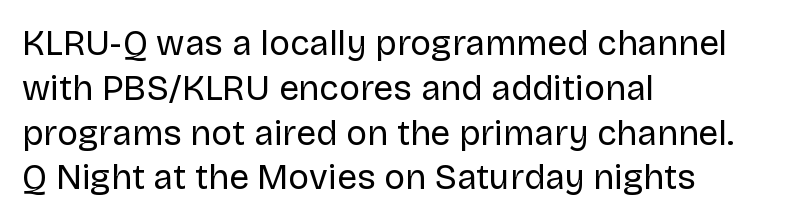
{"serif": "no", "italic": "no", "bold": "no", "weight": "regular", "width": "normal", "stroke_contrast": "low", "x_height": "large", "monospaced": "no", "underline": "no", "align": "left", "line_spacing": "normal", "line_spacing_ratio": 1.28, "letter_spacing": "normal", "letter_spacing_em": 0.0, "glyph_px": 35}
